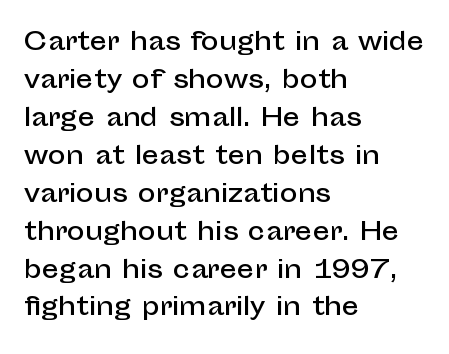
Q: Is the text italic (slanted)? A: No, it is upright.
Q: Is the text underlined? A: No.
Q: How is the paragraph aligned? A: Left-aligned.
Q: Is the spacing between letters normal or unusually wide? A: Normal.
Q: Is the spacing between lines tight, normal or loose? A: Normal.
